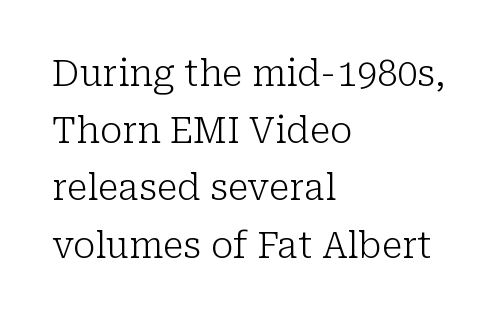
Q: Is the text bold? A: No.
Q: Is the text italic (slanted)? A: No, it is upright.
Q: Is the typeface a serif or a sans-serif typeface? A: Serif.
Q: Is the text underlined? A: No.
Q: How is the paragraph aligned? A: Left-aligned.
Q: Is the spacing between letters normal or unusually wide? A: Normal.
Q: Is the spacing between lines tight, normal or loose? A: Normal.
Q: Width (condensed, normal, or wide)? A: Normal.
Q: Stroke contrast? A: Low.
Q: x-height? A: Medium.
Q: Monospaced? A: No.
